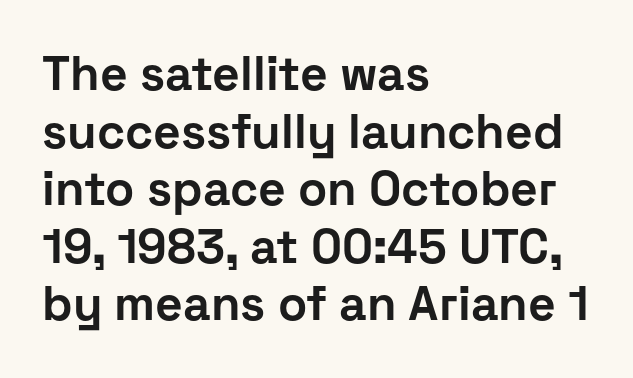
Q: Is the text bold? A: Yes.
Q: Is the text italic (slanted)? A: No, it is upright.
Q: Is the typeface a serif or a sans-serif typeface? A: Sans-serif.
Q: Is the text underlined? A: No.
Q: How is the paragraph aligned? A: Left-aligned.
Q: Is the spacing between letters normal or unusually wide? A: Normal.
Q: Width (condensed, normal, or wide)? A: Normal.
Q: Stroke contrast? A: Low.
Q: x-height? A: Medium.
Q: Monospaced? A: No.
